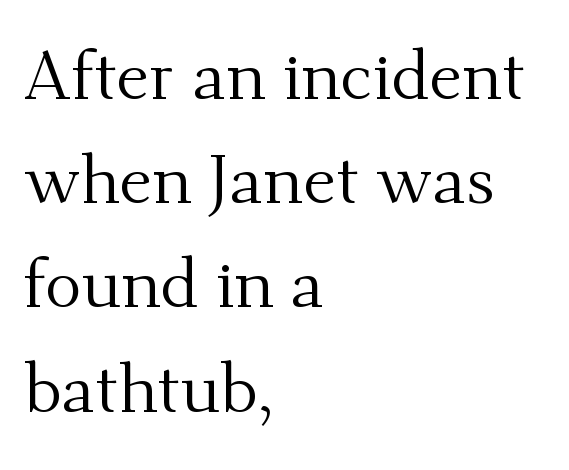
The image shows 69 px regular-weight serif type, upright; set left-aligned, normal line spacing (1.51x), normal letter spacing, not underlined; medium stroke contrast and a small x-height.
